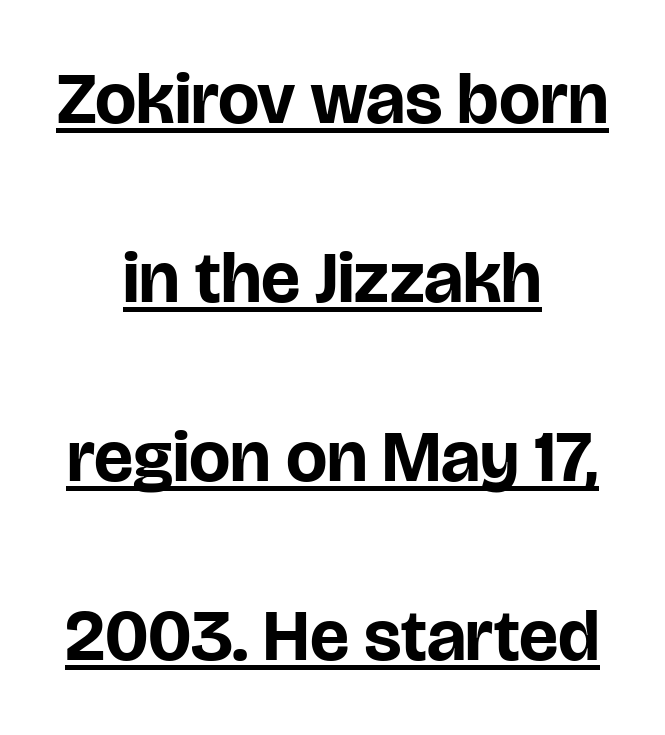
Q: Is the text bold? A: Yes.
Q: Is the text italic (slanted)? A: No, it is upright.
Q: Is the typeface a serif or a sans-serif typeface? A: Sans-serif.
Q: Is the text underlined? A: Yes.
Q: How is the paragraph aligned? A: Centered.
Q: Is the spacing between letters normal or unusually wide? A: Normal.
Q: Is the spacing between lines tight, normal or loose? A: Loose.
Q: Width (condensed, normal, or wide)? A: Normal.
Q: Stroke contrast? A: Low.
Q: x-height? A: Large.
Q: Monospaced? A: No.
